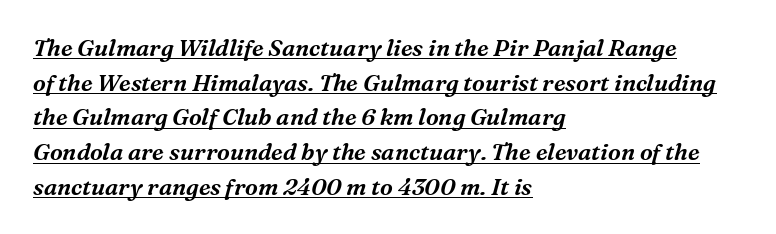
The image shows 23 px text type, italic (leaning right); set left-aligned, normal line spacing (1.51x), normal letter spacing, underlined.
